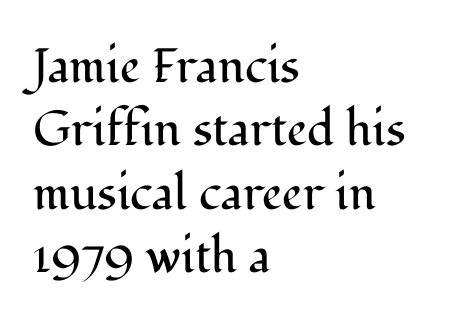
A roman cut, with each character standing at attention. No word sits above an underline. The rag falls on the right side of this text block. Nobody touched the tracking dial on this one.
